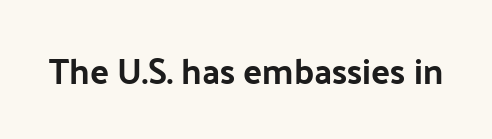
The image shows 35 px sans-serif type, upright; set normal letter spacing, not underlined; low stroke contrast and a medium x-height.
